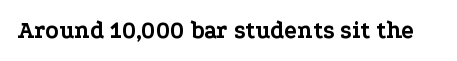
The image shows 24 px bold type, upright; set normal letter spacing, not underlined.
